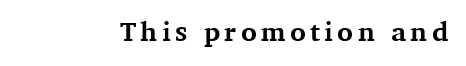
The image shows 27 px bold type, upright; set not underlined.
